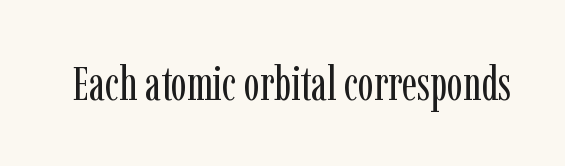
Q: Is the text bold? A: No.
Q: Is the text italic (slanted)? A: No, it is upright.
Q: Is the typeface a serif or a sans-serif typeface? A: Serif.
Q: Is the text underlined? A: No.
Q: Is the spacing between letters normal or unusually wide? A: Normal.
Q: Width (condensed, normal, or wide)? A: Condensed.
Q: Stroke contrast? A: Low.
Q: x-height? A: Medium.
Q: Monospaced? A: No.
